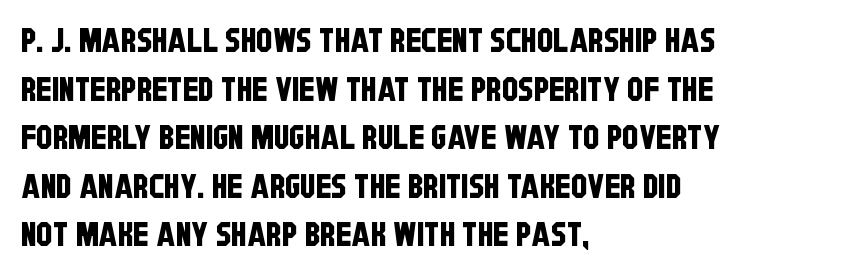
Q: Is the typeface a serif or a sans-serif typeface? A: Sans-serif.
Q: Is the text underlined? A: No.
Q: How is the paragraph aligned? A: Left-aligned.
Q: Is the spacing between letters normal or unusually wide? A: Normal.
Q: Is the spacing between lines tight, normal or loose? A: Normal.
Q: Width (condensed, normal, or wide)? A: Condensed.
Q: Stroke contrast? A: Low.
Q: x-height? A: Large.
Q: Monospaced? A: No.
